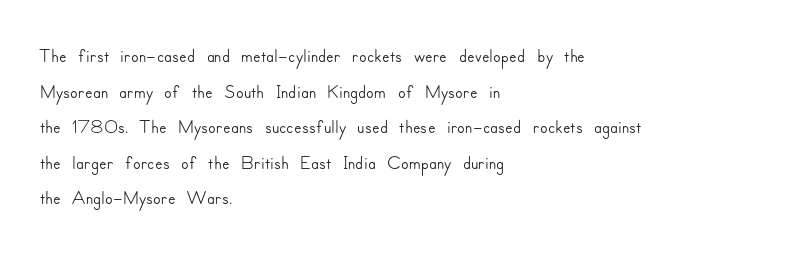
Words float on clear page, feet unadorned. The font family rendered here belongs to the sans-serif group. Varying glyph widths throughout — classic text-font behaviour. Between one letter and the next there's only the usual sliver of space.
